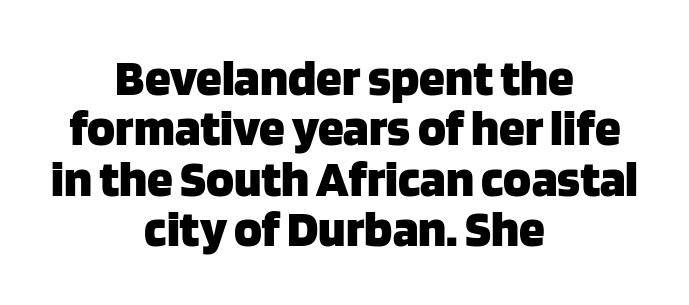
The image shows 52 px heavy sans-serif type, upright; set centered, tight line spacing (0.97x), normal letter spacing, not underlined; low stroke contrast and a large x-height.
